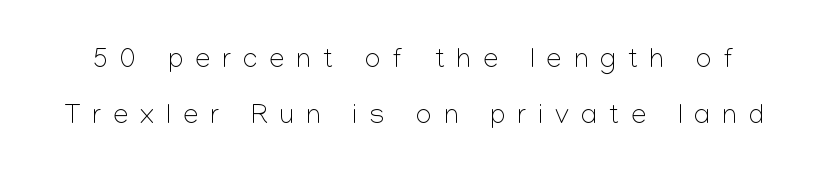
{"italic": "no", "bold": "no", "underline": "no", "line_spacing": "loose", "line_spacing_ratio": 2.09, "letter_spacing": "wide", "letter_spacing_em": 0.46, "glyph_px": 27}
